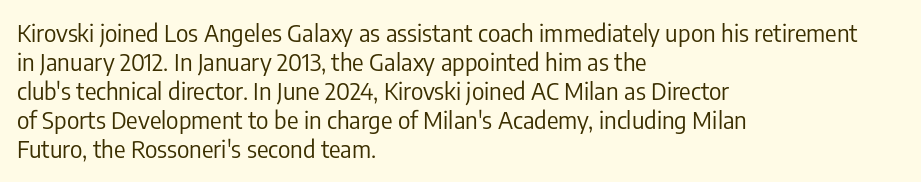
{"italic": "no", "bold": "no", "underline": "no", "align": "left", "line_spacing_ratio": 1.21, "letter_spacing": "normal", "letter_spacing_em": 0.0, "glyph_px": 24}
